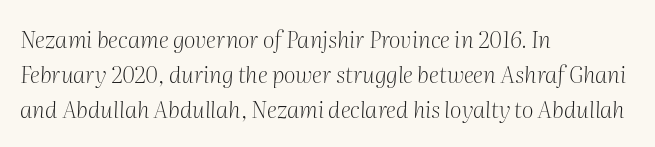
Q: Is the text bold? A: No.
Q: Is the text italic (slanted)? A: Yes, it leans right by about 2 degrees.
Q: Is the text underlined? A: No.
Q: How is the paragraph aligned? A: Left-aligned.
Q: Is the spacing between letters normal or unusually wide? A: Normal.
Q: Is the spacing between lines tight, normal or loose? A: Normal.
